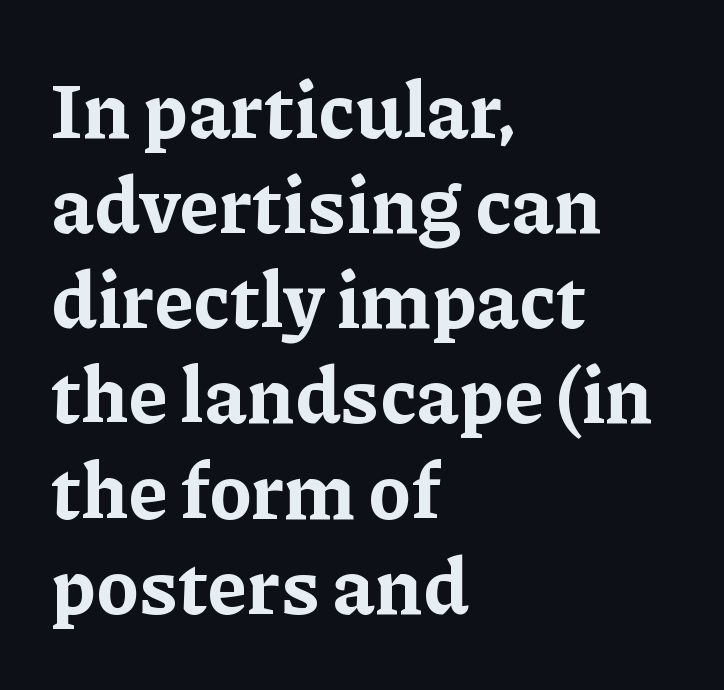
Q: Is the text bold? A: Yes.
Q: Is the text italic (slanted)? A: No, it is upright.
Q: Is the typeface a serif or a sans-serif typeface? A: Serif.
Q: Is the text underlined? A: No.
Q: How is the paragraph aligned? A: Left-aligned.
Q: Is the spacing between letters normal or unusually wide? A: Normal.
Q: Width (condensed, normal, or wide)? A: Normal.
Q: Stroke contrast? A: Low.
Q: x-height? A: Medium.
Q: Monospaced? A: No.
